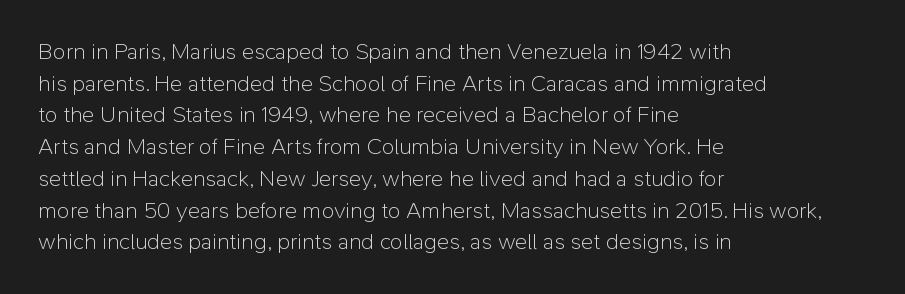
The image shows 23 px text type, upright; set left-aligned, normal line spacing (1.38x), normal letter spacing, not underlined.
